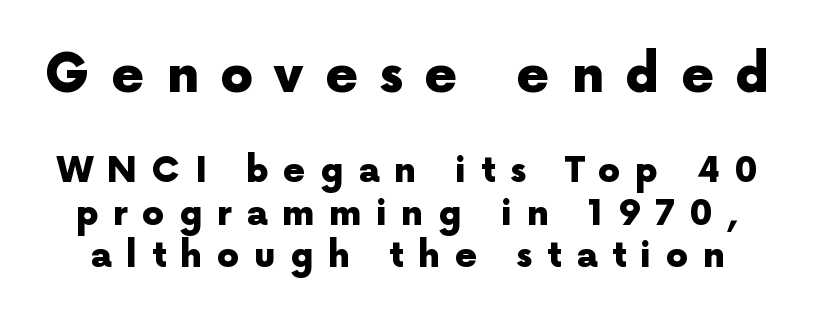
Q: Is the text bold? A: Yes.
Q: Is the text italic (slanted)? A: No, it is upright.
Q: Is the typeface a serif or a sans-serif typeface? A: Sans-serif.
Q: Is the text underlined? A: No.
Q: Is the spacing between letters normal or unusually wide? A: Unusually wide.
Q: Which block of text is set in a larger size, the first (top) or the second (bottom)? A: The first (top) one.
Q: Width (condensed, normal, or wide)? A: Normal.
Q: x-height? A: Medium.
Q: Monospaced? A: No.
